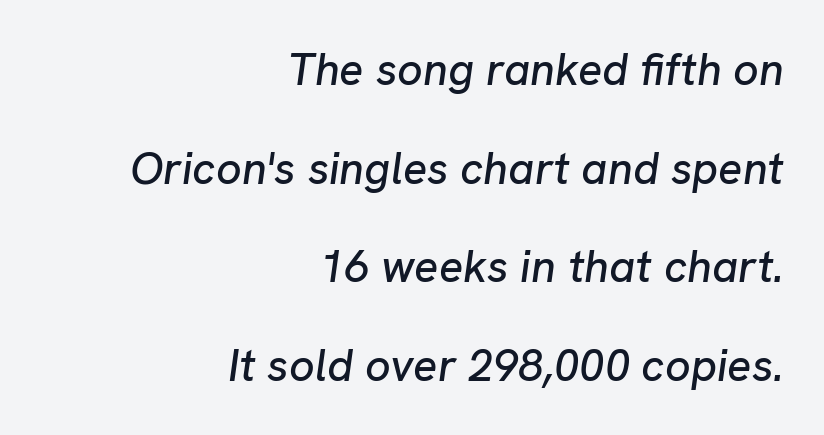
The image shows 45 px text type, italic (leaning right); set right-aligned, loose line spacing (2.19x), normal letter spacing, not underlined; low stroke contrast and a medium x-height.
